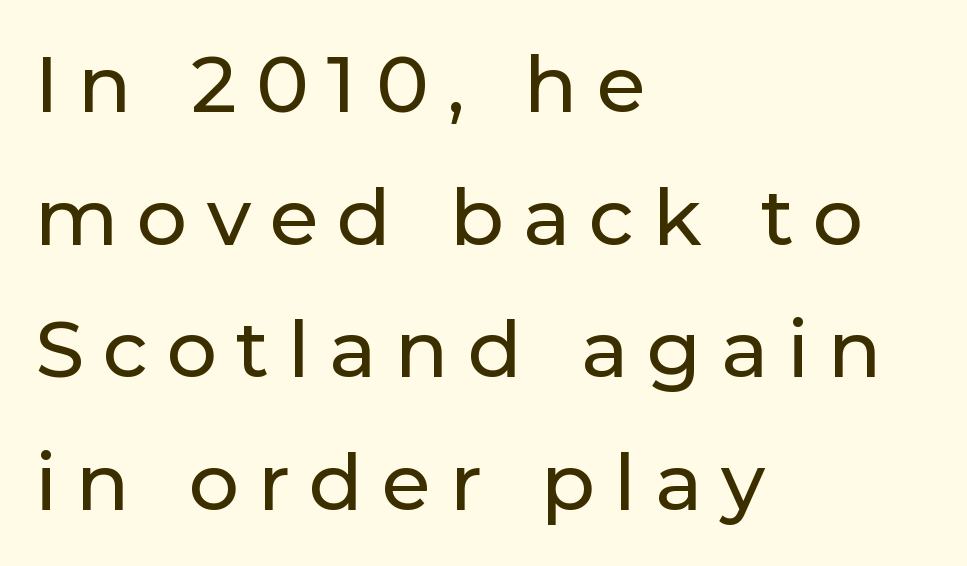
Q: Is the text italic (slanted)? A: No, it is upright.
Q: Is the typeface a serif or a sans-serif typeface? A: Sans-serif.
Q: Is the text underlined? A: No.
Q: How is the paragraph aligned? A: Left-aligned.
Q: Is the spacing between letters normal or unusually wide? A: Unusually wide.
Q: Is the spacing between lines tight, normal or loose? A: Normal.
Q: Width (condensed, normal, or wide)? A: Normal.
Q: Stroke contrast? A: Low.
Q: x-height? A: Medium.
Q: Monospaced? A: No.
